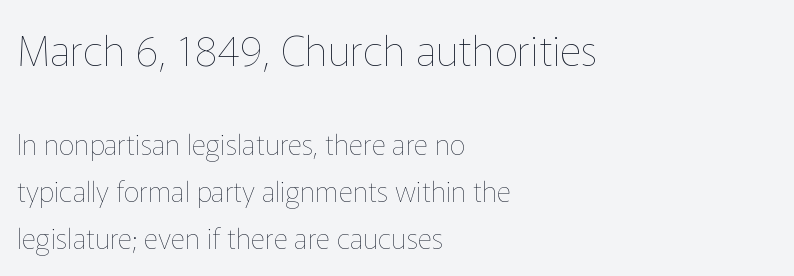
{"italic": "no", "bold": "no", "weight": "thin", "width": "normal", "stroke_contrast": "low", "x_height": "medium", "monospaced": "no", "underline": "no", "align": "left", "line_spacing": "normal", "line_spacing_ratio": 1.69, "letter_spacing": "normal", "letter_spacing_em": 0.0, "larger_block": "first", "size_ratio": 1.5, "glyph_px": 42}
